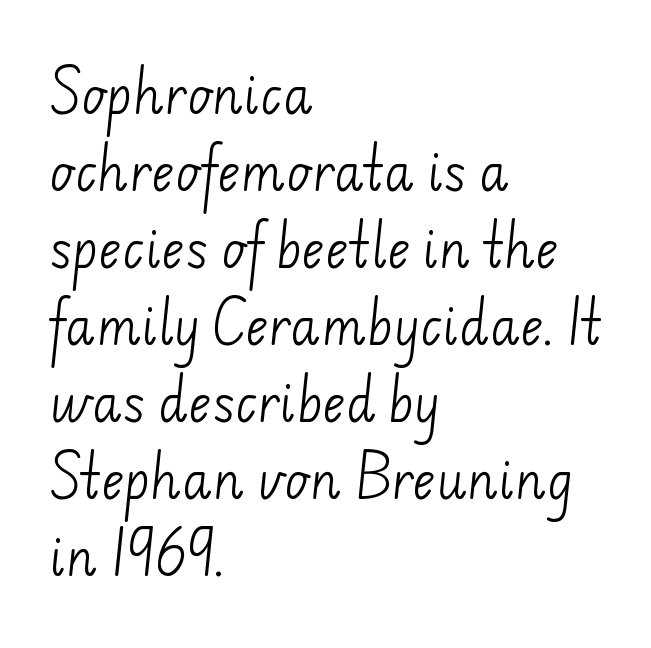
{"serif": "no", "bold": "no", "weight": "light", "width": "normal", "stroke_contrast": "low", "x_height": "small", "monospaced": "no", "underline": "no", "align": "left", "line_spacing": "normal", "line_spacing_ratio": 1.57, "letter_spacing": "normal", "letter_spacing_em": 0.0, "glyph_px": 49}
